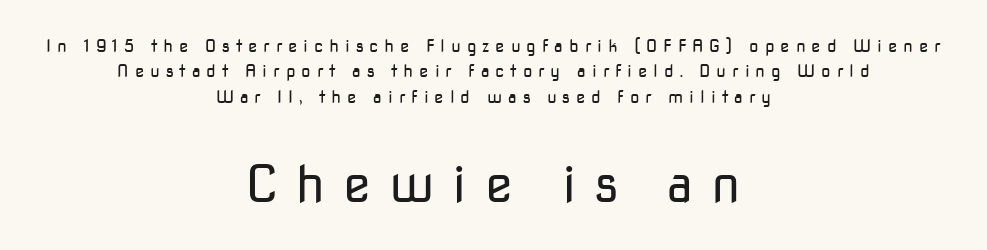
Regular leading. Underline: absent. The rendering inserts visible extra space after every character. Every character sits straight up, as roman type does. Bold? No — there's no thickening of the strokes. Nothing sits at the stroke ends, so this counts as sans-serif.
